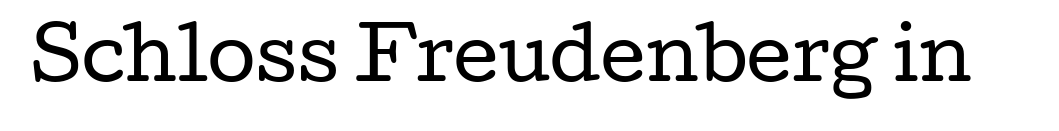
Q: Is the text bold? A: No.
Q: Is the text italic (slanted)? A: No, it is upright.
Q: Is the typeface a serif or a sans-serif typeface? A: Serif.
Q: Is the text underlined? A: No.
Q: Is the spacing between letters normal or unusually wide? A: Normal.
Q: Width (condensed, normal, or wide)? A: Wide.
Q: Stroke contrast? A: Low.
Q: x-height? A: Medium.
Q: Monospaced? A: No.
